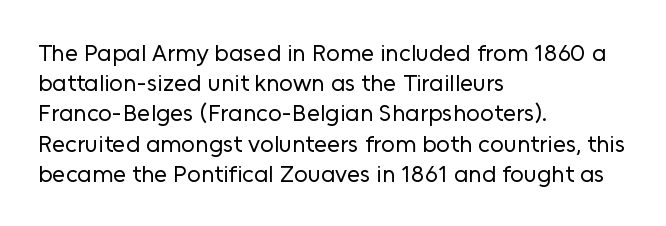
Q: Is the text bold? A: No.
Q: Is the text italic (slanted)? A: No, it is upright.
Q: Is the text underlined? A: No.
Q: How is the paragraph aligned? A: Left-aligned.
Q: Is the spacing between letters normal or unusually wide? A: Normal.
Q: Is the spacing between lines tight, normal or loose? A: Normal.
